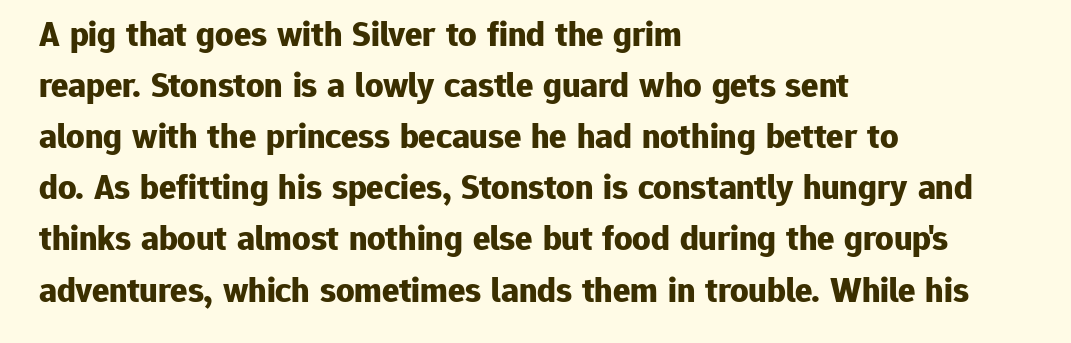
The image shows 36 px bold sans-serif type, upright; set left-aligned, normal line spacing (1.42x), normal letter spacing, not underlined; low stroke contrast and a medium x-height.
